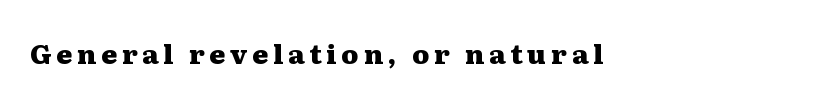
Q: Is the text bold? A: Yes.
Q: Is the text italic (slanted)? A: No, it is upright.
Q: Is the text underlined? A: No.
Q: How is the paragraph aligned? A: Left-aligned.
